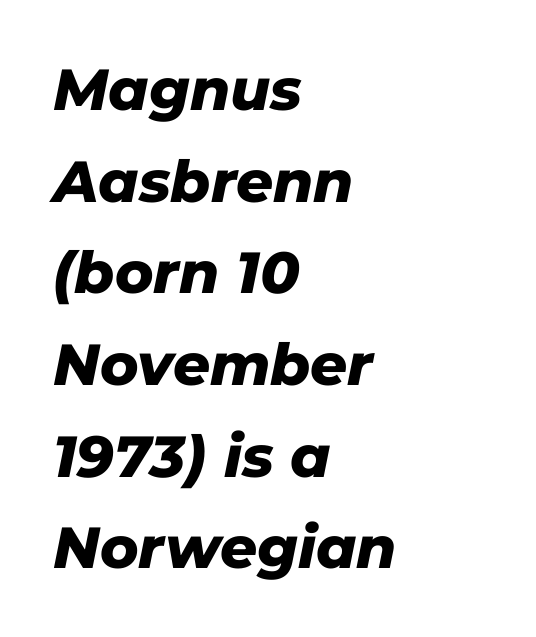
Think of a printed novel: that variable character pitch is what you see here. This is oblique type, the kind used for emphasis or titles. This rendering leaves character spacing at its baseline value. Line beginnings align vertically; line endings do not. In terms of leading, this rendering sits right in the middle. Underline: absent.
